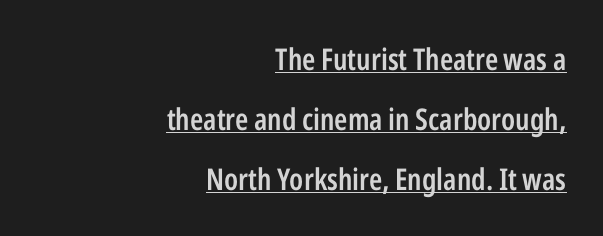
A flush-right, rag-left setting is used for this passage. No extra tracking has been applied to these lines. You could not count columns in this text — the font is proportionally spaced. Notice the strokes are somewhat thickened but not fully heavy: this is a semibold.
